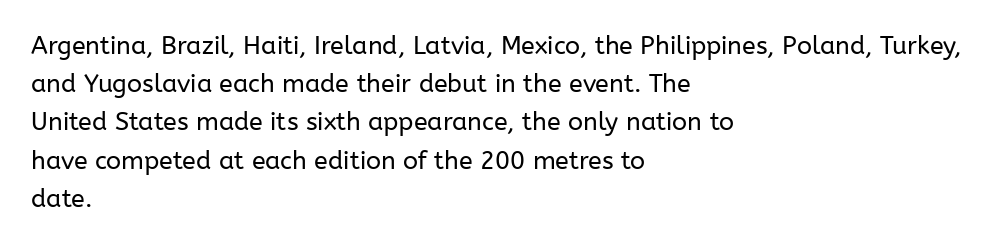
The glyphs are unaccompanied by any horizontal stroke below them. Posture: vertical. These lines keep a tight, regular rhythm from letter to letter. Interline gaps are of average width in this sample. The paragraph shown leans on its left margin.
